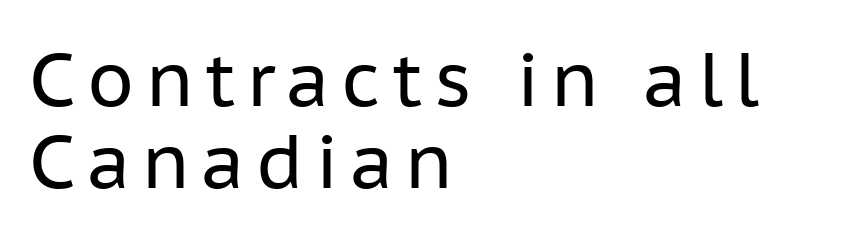
The image shows 75 px regular-weight sans-serif type, upright; set left-aligned, tight line spacing (1.09x), not underlined; low stroke contrast and a medium x-height.
